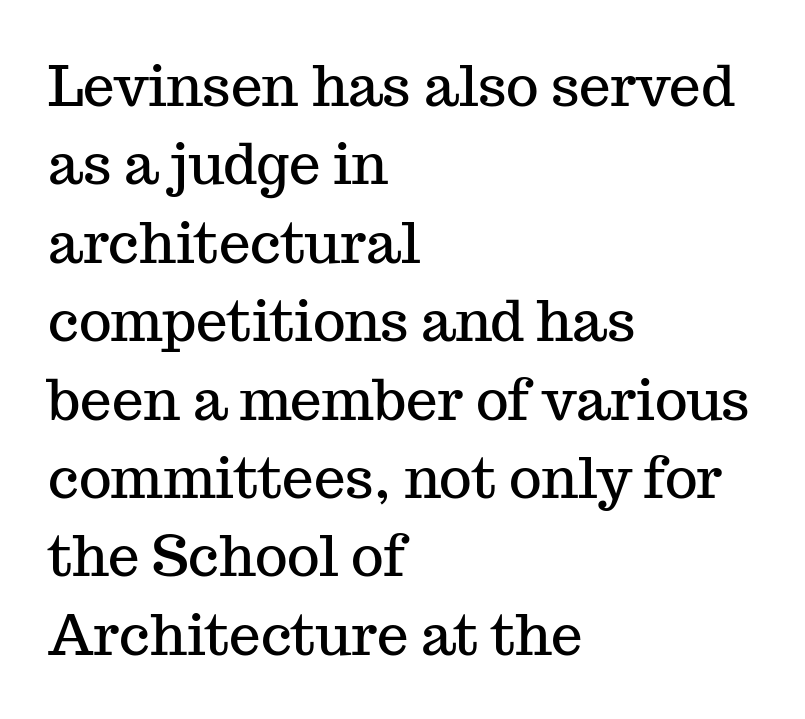
The string is rendered with underlining switched off. Rendered with straight, roman letterforms. Observe the serifs anchoring each vertical stroke in this sample. Words appear dense and cohesive because spacing is normal. This sample has the flowing, uneven cadence of proportional lettering. The line-height multiplier appears to be the usual default.
